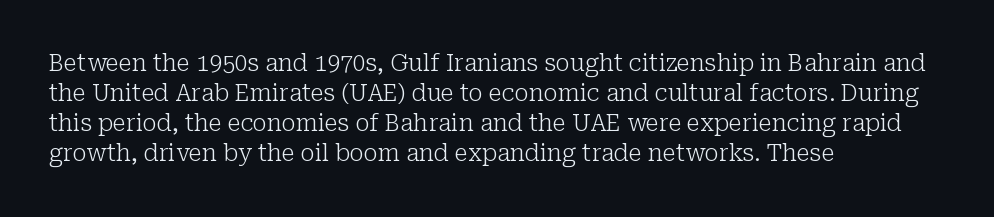
Teacher's note: observe the even left margin — that is flush-left alignment. Does extra space separate the letters? No, they use regular spacing. In terms of posture, this sample is upright. The glyphs are unaccompanied by any horizontal stroke below them. The lines sit at an ordinary, default distance from one another.
